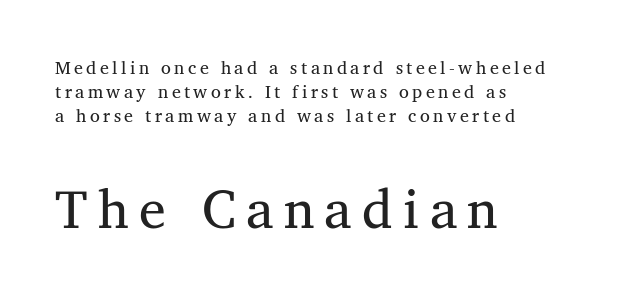
{"serif": "yes", "width": "normal", "stroke_contrast": "medium", "x_height": "medium", "monospaced": "no", "underline": "no", "align": "left", "line_spacing": "normal", "line_spacing_ratio": 1.34, "larger_block": "second", "size_ratio": 3.0, "glyph_px": 54}
